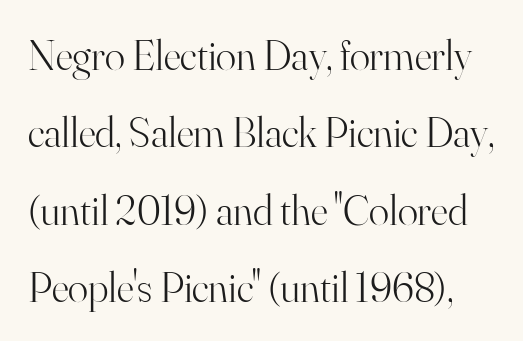
The image shows 42 px light serif type, upright; set line spacing 1.84x, normal letter spacing, not underlined; high stroke contrast and a small x-height.
